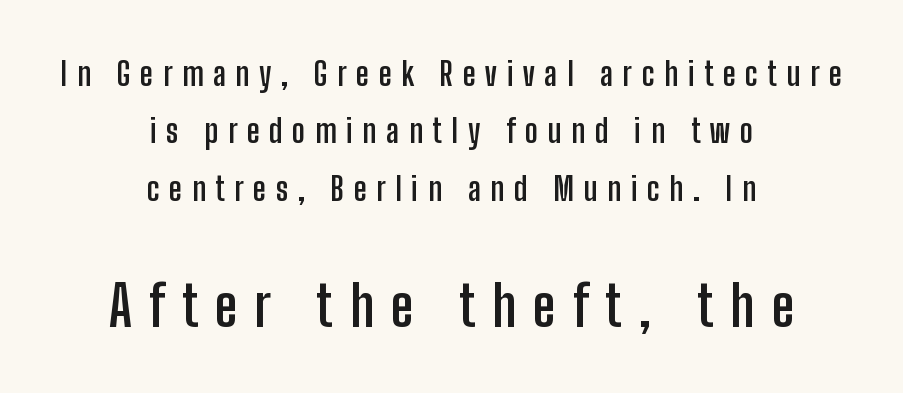
Character widths vary here, with narrow letters taking less room than wide ones. This layout puts the modest block above and the oversized block below. The strip under each line holds only bare page. Which margin do the lines hug? Neither — every line sits in the middle. The tracking jumps out immediately: characters are airy and widely separated. The rendering uses a bold face; every stroke is thick and dark.
